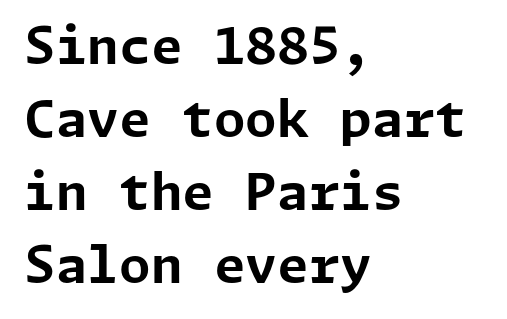
Q: Is the text bold? A: Yes.
Q: Is the text italic (slanted)? A: No, it is upright.
Q: Is the typeface a serif or a sans-serif typeface? A: Sans-serif.
Q: Is the text underlined? A: No.
Q: How is the paragraph aligned? A: Left-aligned.
Q: Is the spacing between letters normal or unusually wide? A: Normal.
Q: Is the spacing between lines tight, normal or loose? A: Normal.
Q: Width (condensed, normal, or wide)? A: Normal.
Q: Stroke contrast? A: Low.
Q: x-height? A: Medium.
